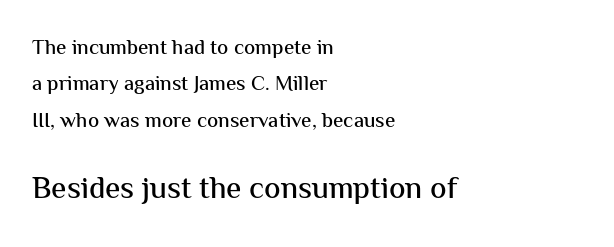
The image shows 31 px sans-serif type, upright; set left-aligned, line spacing 1.73x, normal letter spacing, not underlined; the second (bottom) block is 1.48x larger; medium stroke contrast and a medium x-height.
